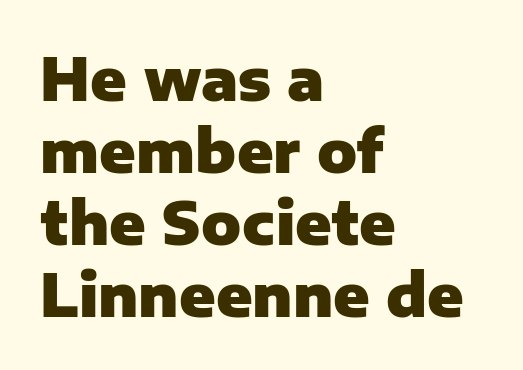
The image shows 59 px heavy sans-serif type, upright; set left-aligned, line spacing 1.22x, normal letter spacing, not underlined; low stroke contrast and a medium x-height.
